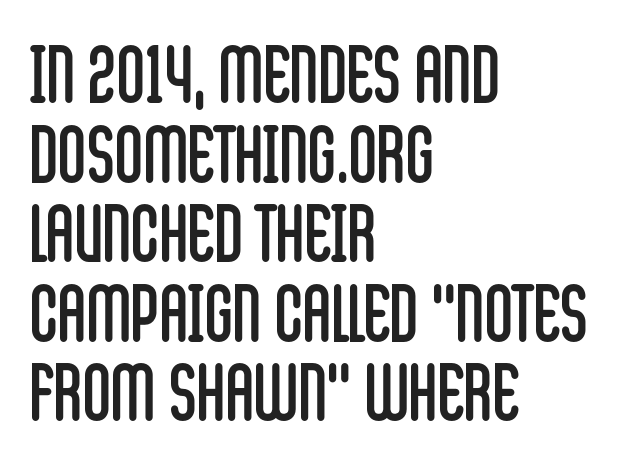
Q: Is the text bold? A: No.
Q: Is the text italic (slanted)? A: No, it is upright.
Q: Is the typeface a serif or a sans-serif typeface? A: Sans-serif.
Q: Is the text underlined? A: No.
Q: How is the paragraph aligned? A: Left-aligned.
Q: Is the spacing between letters normal or unusually wide? A: Normal.
Q: Is the spacing between lines tight, normal or loose? A: Tight.
Q: Width (condensed, normal, or wide)? A: Condensed.
Q: Stroke contrast? A: Low.
Q: x-height? A: Large.
Q: Monospaced? A: No.
